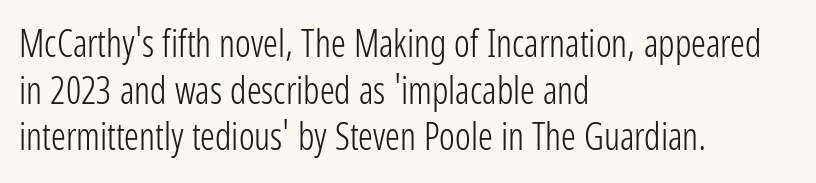
How would I describe the line gaps? Plain and ordinary. The characters display no serif detailing; their extremities are plain. Compared with a centered layout, this one pins lines to the left instead. You could call the tracking neutral — neither tight nor loose. The weight would be labelled regular, book, light, or lighter still. No word sits above an underline.
